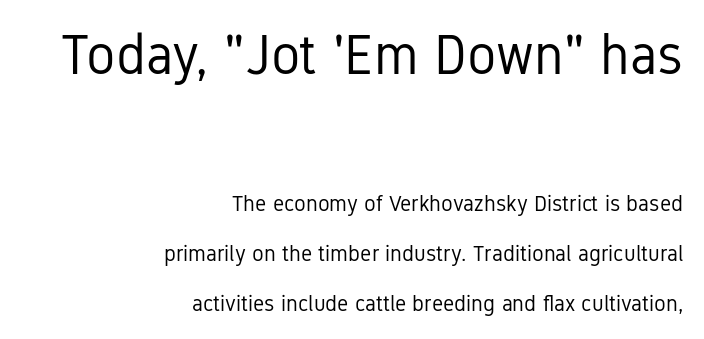
Q: Is the text bold? A: No.
Q: Is the text italic (slanted)? A: No, it is upright.
Q: Is the typeface a serif or a sans-serif typeface? A: Sans-serif.
Q: Is the text underlined? A: No.
Q: How is the paragraph aligned? A: Right-aligned.
Q: Is the spacing between letters normal or unusually wide? A: Normal.
Q: Is the spacing between lines tight, normal or loose? A: Loose.
Q: Which block of text is set in a larger size, the first (top) or the second (bottom)? A: The first (top) one.
Q: Width (condensed, normal, or wide)? A: Condensed.
Q: Stroke contrast? A: Low.
Q: x-height? A: Medium.
Q: Monospaced? A: No.
